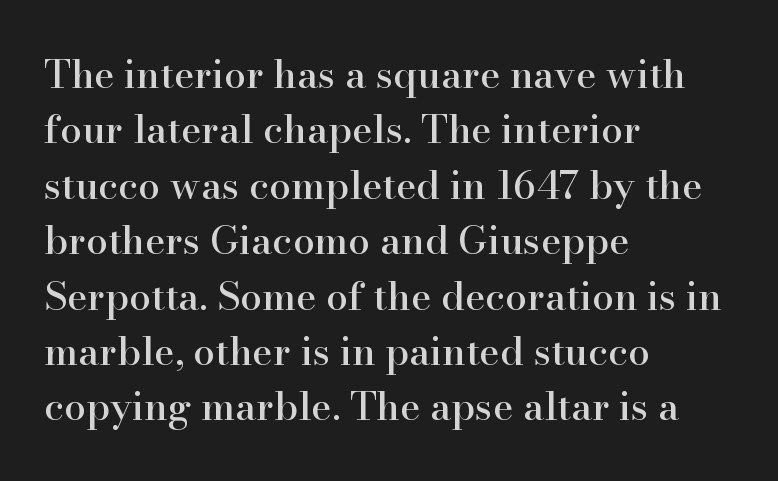
You can tell it's not italic because the verticals are truly vertical. Classification — serif. The rendering uses natural spacing where letterforms have individual widths. Tracking value appears to be zero — textbook default spacing.
